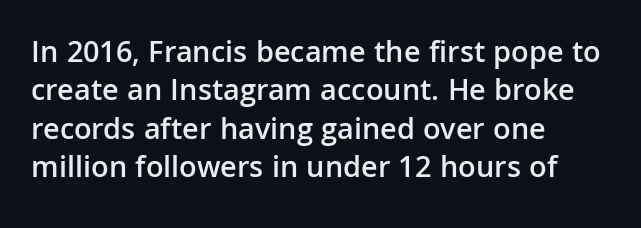
The lines in this sample share a left origin and differ only in where they stop. You could not count columns in this text — the font is proportionally spaced. The text was rendered using a sans face with plain stroke endings. Vertical strokes here are truly vertical.
